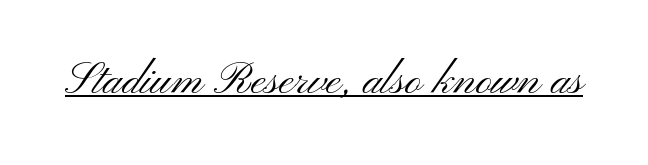
{"serif": "no", "bold": "no", "weight": "light", "width": "wide", "stroke_contrast": "medium", "x_height": "small", "monospaced": "no", "underline": "yes", "letter_spacing": "normal", "letter_spacing_em": 0.0, "glyph_px": 45}
